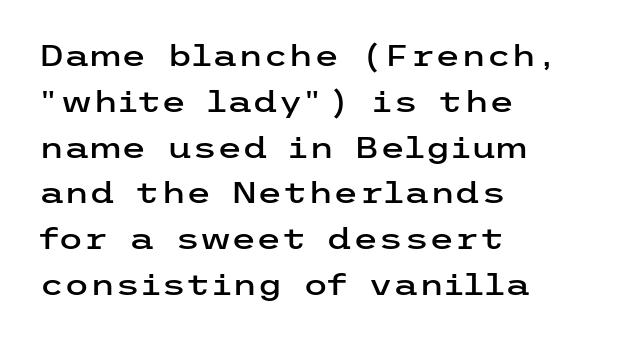
The setting favours the left margin, as ordinary paragraphs usually do. The designer left line spacing at the default. Glance below the letters and you will spot only blank space. These lines keep a tight, regular rhythm from letter to letter. Are there feet on the stems? There aren't — it's a sans. When letters stand straight like this, we call the style roman or upright.
